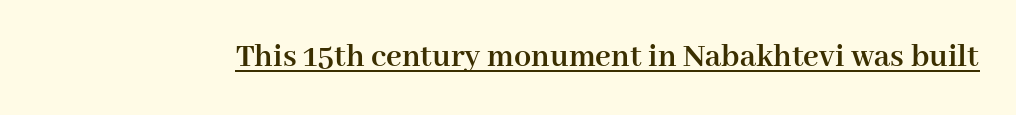
{"serif": "yes", "italic": "no", "bold": "yes", "weight": "semibold", "width": "normal", "stroke_contrast": "high", "x_height": "medium", "monospaced": "no", "underline": "yes", "letter_spacing": "normal", "letter_spacing_em": 0.0, "glyph_px": 34}
